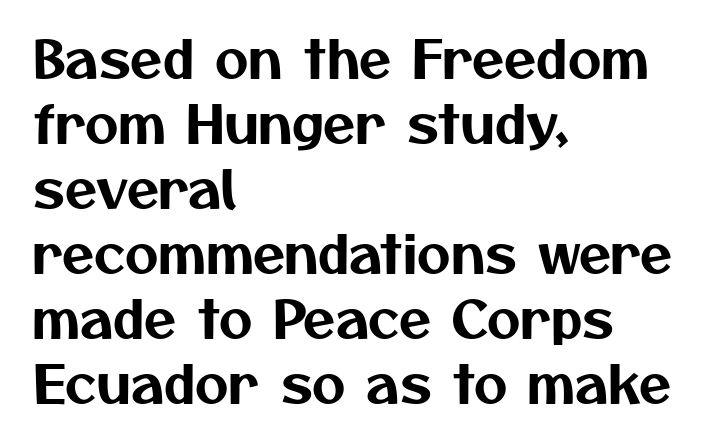
The image shows 52 px sans-serif type; set left-aligned, normal line spacing (1.25x), normal letter spacing, not underlined; medium stroke contrast and a medium x-height.
